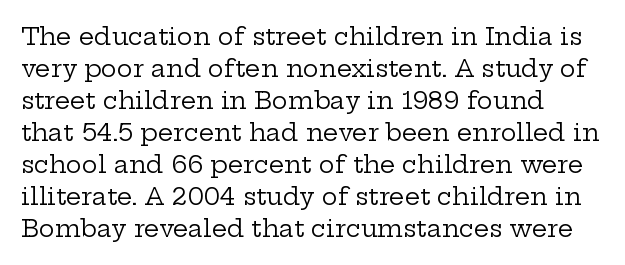
A bare baseline throughout the passage. Does the lettering tilt? It doesn't — this is upright. Leftover space on each line is placed entirely after the last word. Regarding leading, the lines here are spaced in the standard way. Inter-character spacing is left at the font's built-in metrics. Compared with a typical body face, this is equally light or lighter still.
